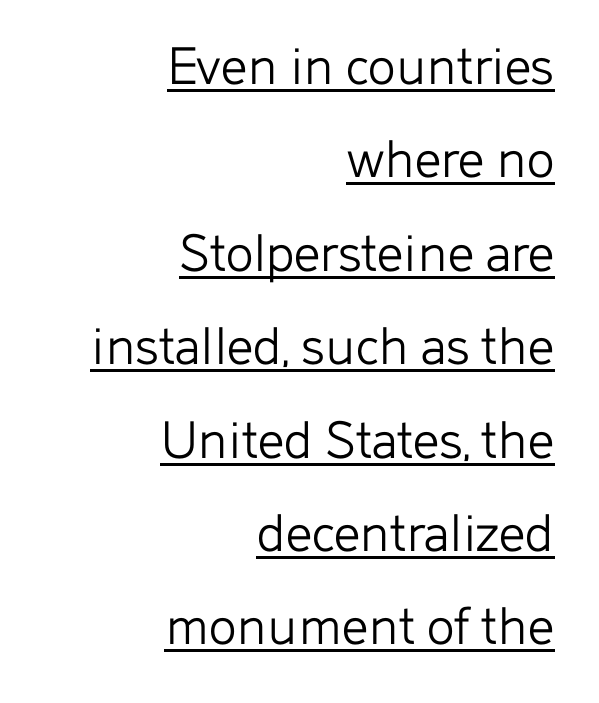
The strokes are not fattened; the text isn't bold. Proportional: the letters do not fall into vertical columns. Quick note: interline space is typical. Underlined type.
